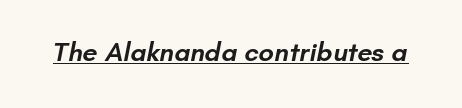
{"bold": "semi", "underline": "yes", "letter_spacing": "normal", "letter_spacing_em": 0.0, "glyph_px": 27}
